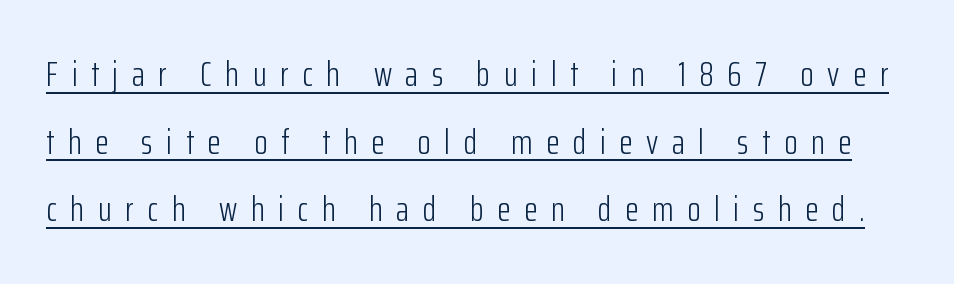
{"serif": "no", "italic": "no", "bold": "no", "weight": "light", "width": "condensed", "stroke_contrast": "low", "x_height": "medium", "monospaced": "no", "underline": "yes", "line_spacing": "loose", "line_spacing_ratio": 1.93, "letter_spacing": "wide", "letter_spacing_em": 0.39, "glyph_px": 35}
